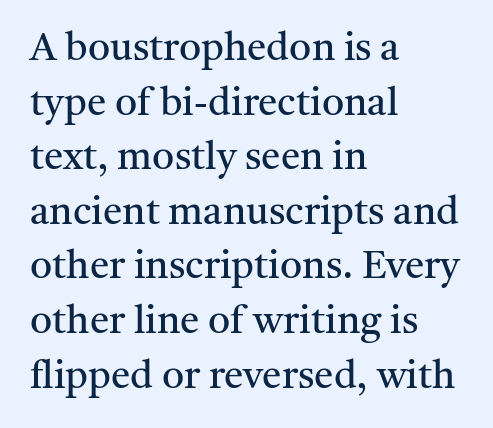
Glance below the letters and you will spot only blank space. Vertical strokes here are truly vertical. If you measured baseline to baseline, you'd find a middling distance. Short note: letters normally spaced.
